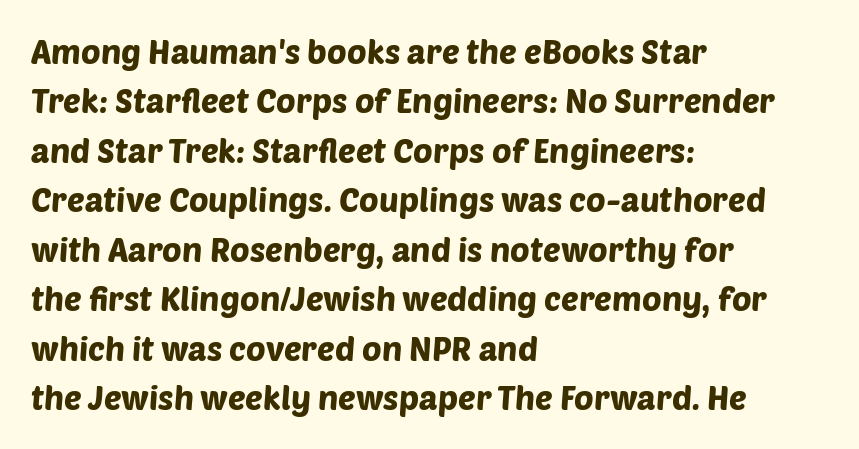
The letters carry no serifs — their stems end cleanly without finishing strokes. The specimen omits any rule beneath the text block's lines. Caption: multi-line text, flush left, ragged right. If you measured baseline to baseline, you'd find a middling distance. The face used here is proportionally spaced, like ordinary book or web type.
